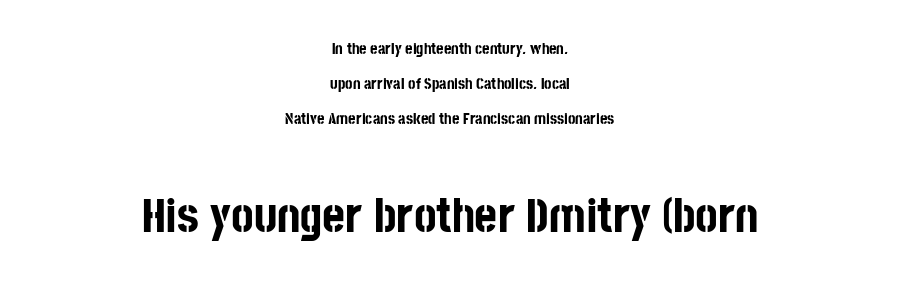
{"serif": "no", "italic": "no", "bold": "yes", "weight": "bold", "width": "condensed", "stroke_contrast": "low", "x_height": "large", "monospaced": "no", "underline": "no", "align": "center", "line_spacing": "loose", "line_spacing_ratio": 2.18, "letter_spacing": "normal", "letter_spacing_em": 0.0, "larger_block": "second", "size_ratio": 3.06, "glyph_px": 49}
